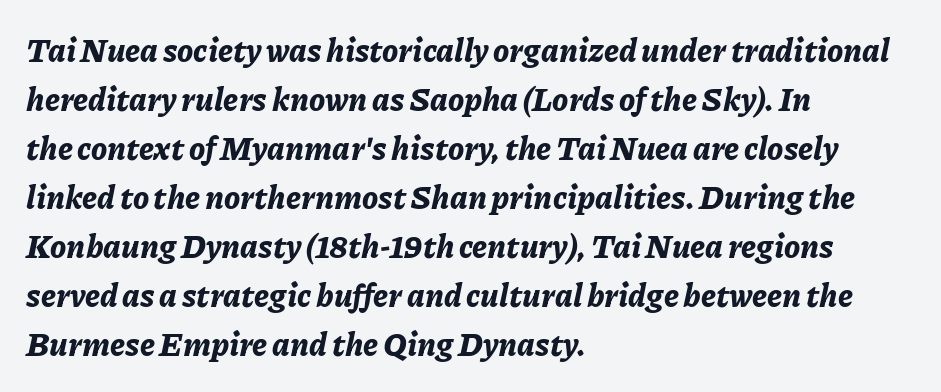
Rendered with sloped, italic letterforms. Spacing between characters is what you'd get straight out of the box. Successive baselines arrive at the customary interval. Which margin do the lines hug? The left one — the right edge is uneven. The passage shown is emphatically bold. Clear beneath every line of the passage.
